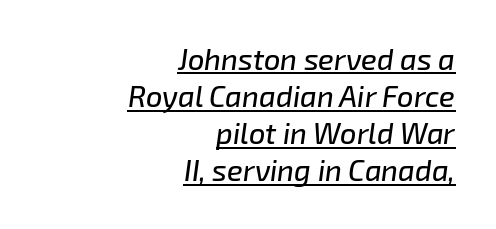
The image shows 29 px text type, italic (leaning right); set right-aligned, normal line spacing (1.28x), normal letter spacing, underlined; low stroke contrast and a medium x-height.
